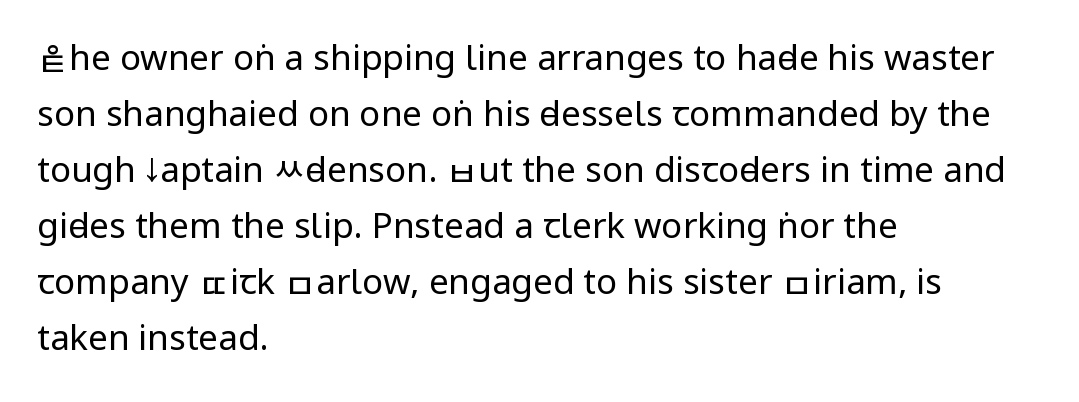
The image shows 35 px regular-weight, condensed sans-serif type, upright; set left-aligned, normal line spacing (1.6x), normal letter spacing, not underlined; low stroke contrast and a large x-height.
